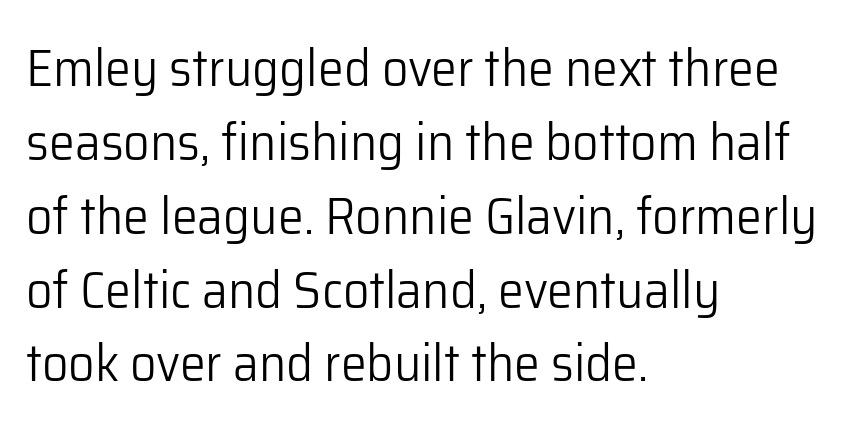
The image shows 52 px light sans-serif type, upright; set left-aligned, normal line spacing (1.42x), normal letter spacing, not underlined; low stroke contrast and a medium x-height.
